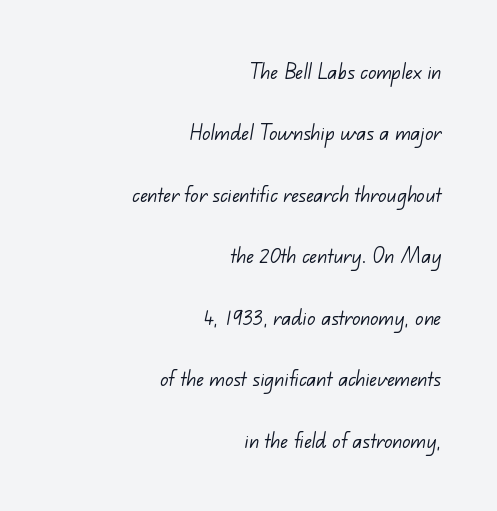
{"bold": "no", "underline": "no", "align": "right", "line_spacing": "loose", "line_spacing_ratio": 2.46, "letter_spacing": "normal", "letter_spacing_em": 0.0, "glyph_px": 25}
